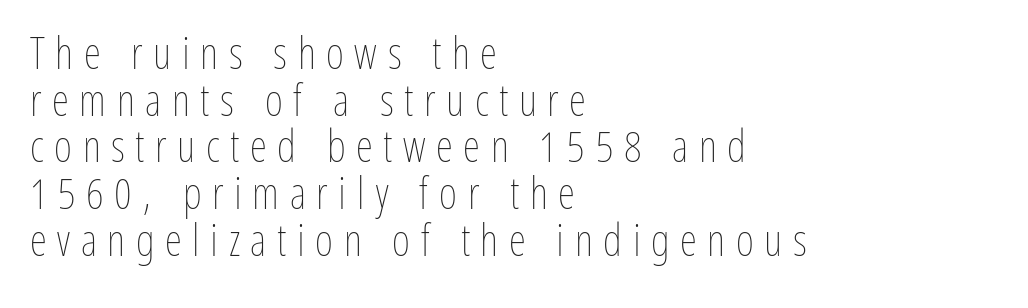
{"italic": "no", "bold": "no", "weight": "thin", "width": "condensed", "stroke_contrast": "low", "x_height": "medium", "monospaced": "no", "underline": "no", "align": "left", "line_spacing": "tight", "line_spacing_ratio": 1.06, "letter_spacing": "wide", "letter_spacing_em": 0.24, "glyph_px": 44}
